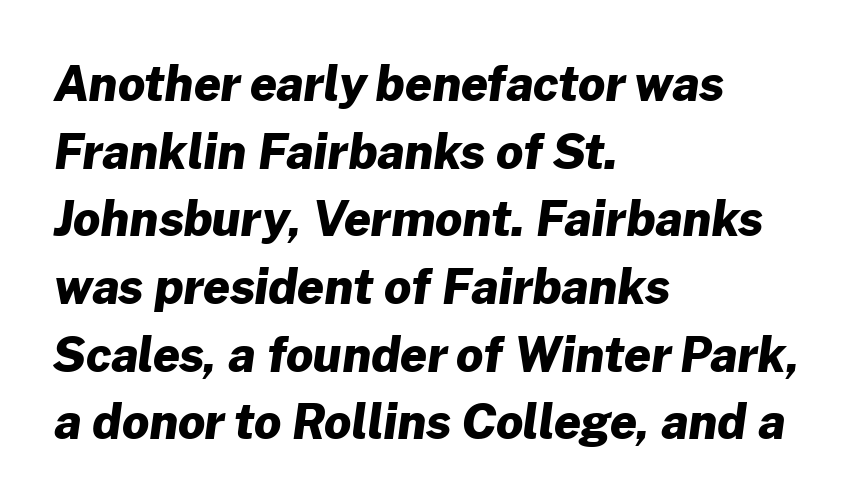
{"serif": "no", "bold": "yes", "weight": "heavy", "width": "normal", "stroke_contrast": "low", "x_height": "medium", "monospaced": "no", "underline": "no", "align": "left", "line_spacing": "normal", "line_spacing_ratio": 1.44, "letter_spacing": "normal", "letter_spacing_em": 0.0, "glyph_px": 47}
